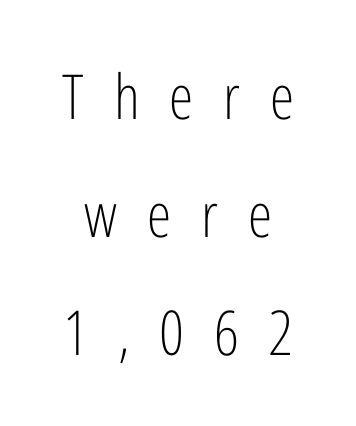
The text was rendered using a sans face with plain stroke endings. Casual observation: everything's sitting right in the middle. You could only call the tracking loose — the letters float apart. The lettering holds an erect, upright posture throughout.
